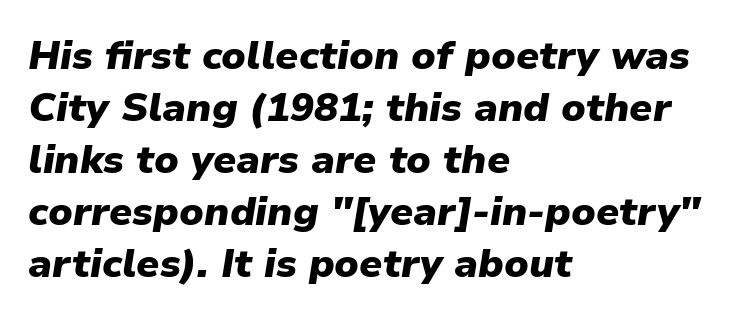
The image shows 40 px heavy type, italic (leaning right); set left-aligned, normal line spacing (1.3x), normal letter spacing, not underlined; low stroke contrast and a medium x-height.
